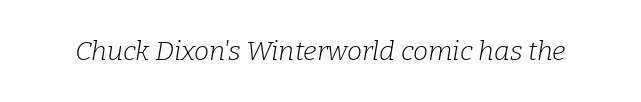
Rendered with sloped, italic letterforms. The strokes carry an ordinary text weight at most. How are the letters spaced? Ordinarily, with no added tracking. The zone under the glyphs is completely vacant.
